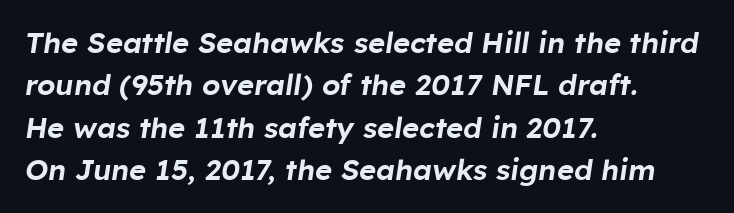
{"italic": "yes", "lean": "right", "slant_degrees": 8, "width": "normal", "stroke_contrast": "low", "x_height": "medium", "monospaced": "no", "underline": "no", "align": "left", "line_spacing": "normal", "line_spacing_ratio": 1.46, "letter_spacing": "normal", "letter_spacing_em": 0.0, "glyph_px": 29}
